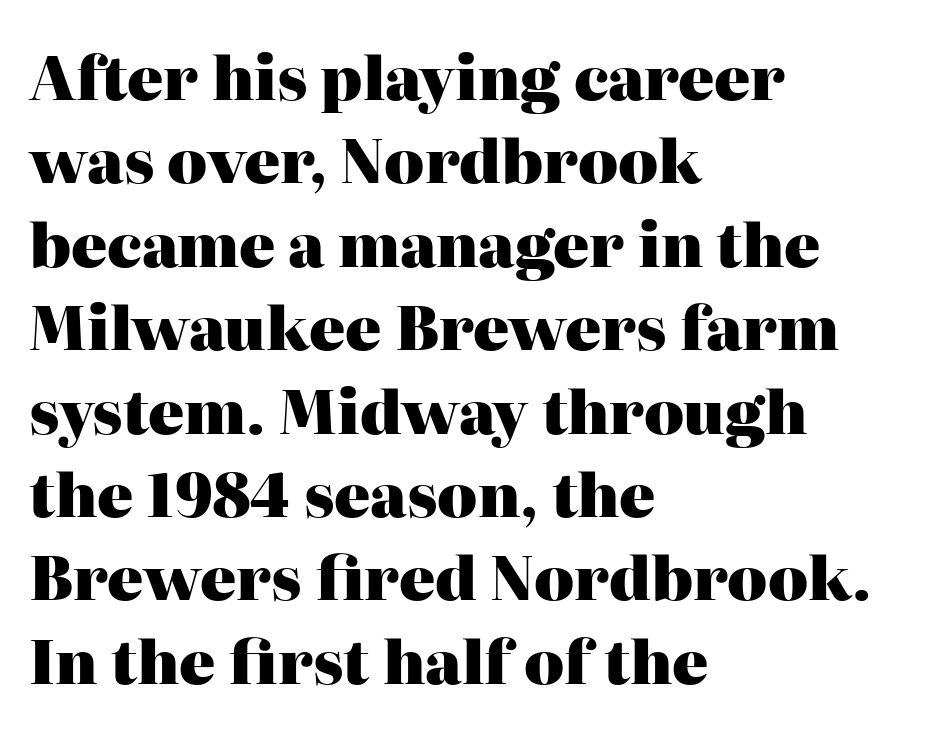
The image shows 60 px heavy serif type, upright; set left-aligned, normal line spacing (1.39x), normal letter spacing, not underlined; high stroke contrast and a medium x-height.
